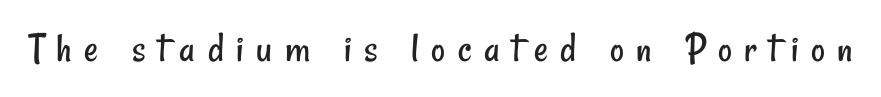
Is this a fixed-width face? No — the glyphs have proportional, varying widths. The letters look calm and open, with moderate or lighter stems. What stands out about the letter spacing? Its width — letters are far apart. The baseline area is clear. The glyphs in this specimen are sans serif.
